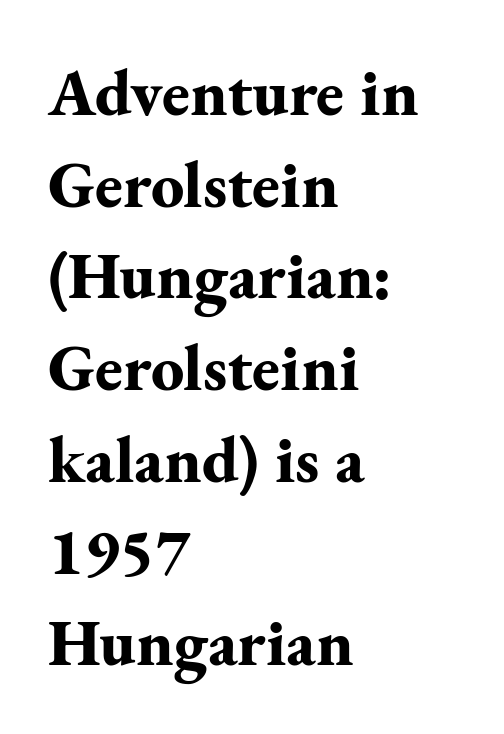
Q: Is the text bold? A: Yes.
Q: Is the text italic (slanted)? A: No, it is upright.
Q: Is the typeface a serif or a sans-serif typeface? A: Serif.
Q: Is the text underlined? A: No.
Q: How is the paragraph aligned? A: Left-aligned.
Q: Is the spacing between letters normal or unusually wide? A: Normal.
Q: Is the spacing between lines tight, normal or loose? A: Normal.
Q: Width (condensed, normal, or wide)? A: Normal.
Q: Stroke contrast? A: Medium.
Q: x-height? A: Small.
Q: Monospaced? A: No.
